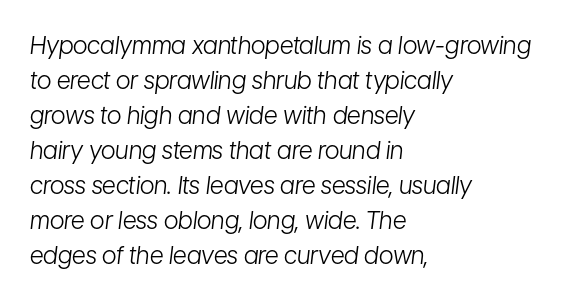
This sample uses plain, unmodified letter spacing. The glyphs are unaccompanied by any horizontal stroke below them. The paragraph shown leans on its left margin. This block has exactly the height ordinary leading produces.
